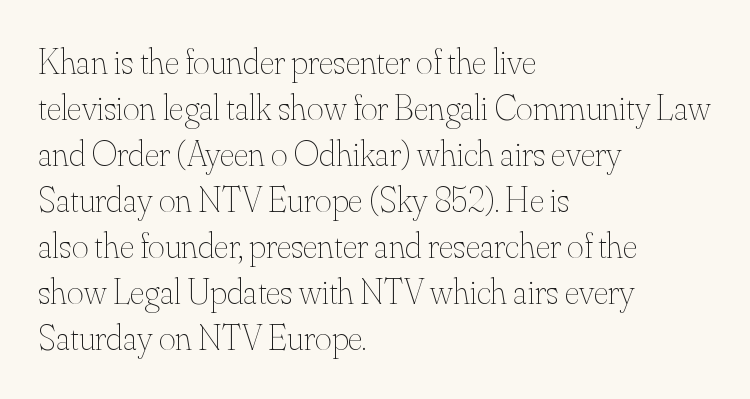
Q: Is the text bold? A: No.
Q: Is the text italic (slanted)? A: No, it is upright.
Q: Is the text underlined? A: No.
Q: How is the paragraph aligned? A: Left-aligned.
Q: Is the spacing between letters normal or unusually wide? A: Normal.
Q: Is the spacing between lines tight, normal or loose? A: Normal.
Q: Width (condensed, normal, or wide)? A: Normal.
Q: Stroke contrast? A: Medium.
Q: x-height? A: Small.
Q: Monospaced? A: No.
